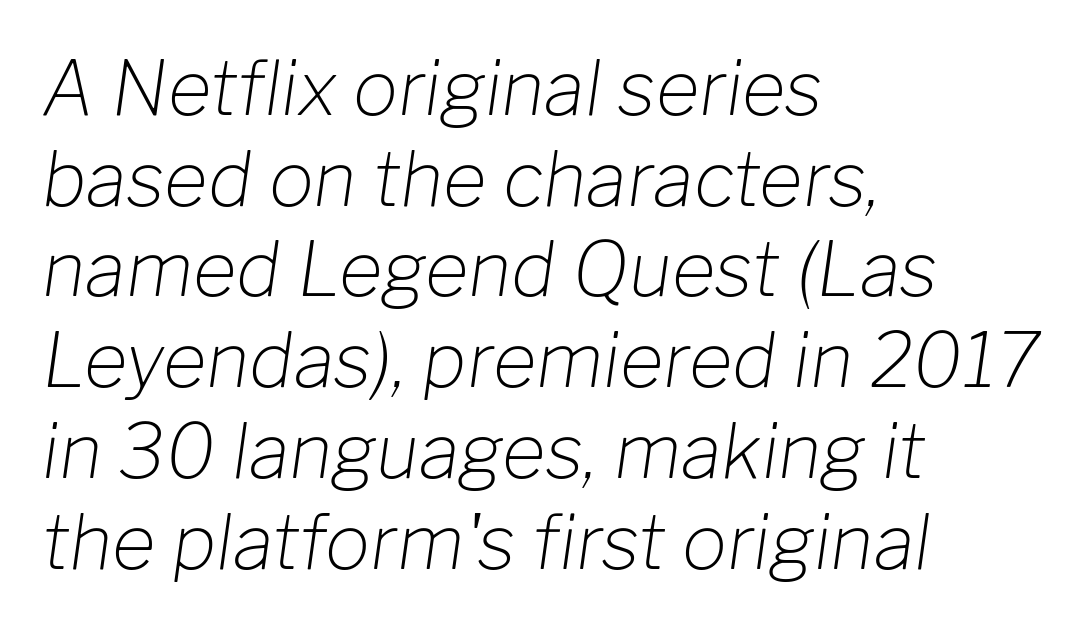
Q: Is the text bold? A: No.
Q: Is the text italic (slanted)? A: Yes, it leans right by about 8 degrees.
Q: Is the text underlined? A: No.
Q: How is the paragraph aligned? A: Left-aligned.
Q: Is the spacing between letters normal or unusually wide? A: Normal.
Q: Width (condensed, normal, or wide)? A: Normal.
Q: Stroke contrast? A: Low.
Q: x-height? A: Medium.
Q: Monospaced? A: No.
